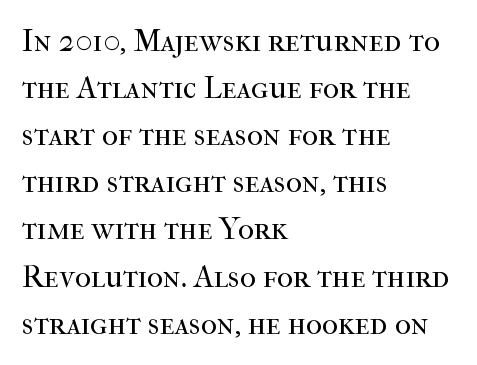
{"serif": "yes", "italic": "no", "bold": "no", "weight": "regular", "width": "normal", "stroke_contrast": "high", "x_height": "medium", "monospaced": "no", "underline": "no", "align": "left", "line_spacing": "normal", "line_spacing_ratio": 1.52, "letter_spacing": "normal", "letter_spacing_em": 0.0, "glyph_px": 31}
